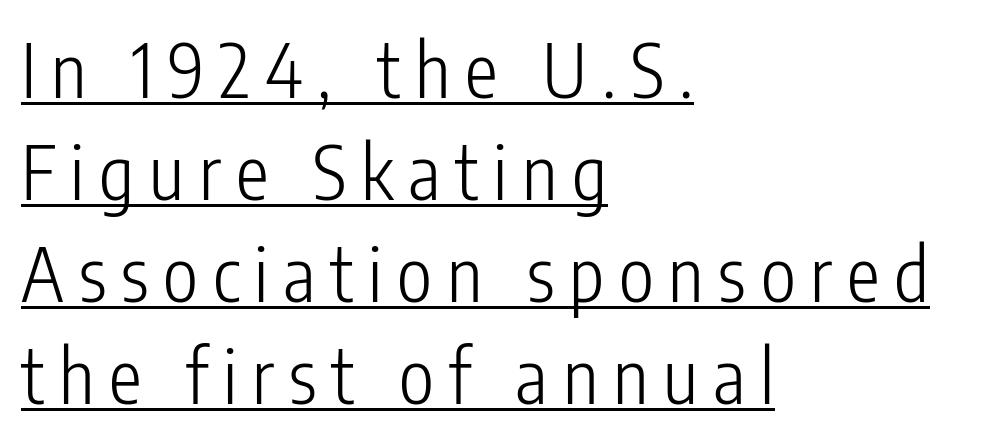
Q: Is the text bold? A: No.
Q: Is the text italic (slanted)? A: No, it is upright.
Q: Is the typeface a serif or a sans-serif typeface? A: Sans-serif.
Q: Is the text underlined? A: Yes.
Q: How is the paragraph aligned? A: Left-aligned.
Q: Is the spacing between letters normal or unusually wide? A: Unusually wide.
Q: Is the spacing between lines tight, normal or loose? A: Normal.
Q: Width (condensed, normal, or wide)? A: Condensed.
Q: Stroke contrast? A: Low.
Q: x-height? A: Medium.
Q: Monospaced? A: No.
